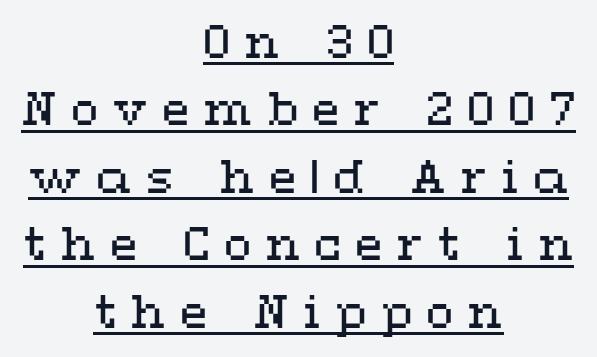
The image shows 45 px regular-weight, wide type, upright; set centered, normal line spacing (1.5x), unusually wide letter spacing (+0.31 em), underlined; medium stroke contrast and a medium x-height.
